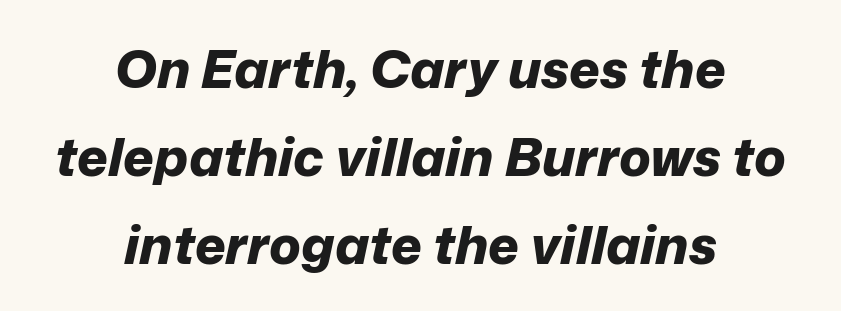
{"italic": "yes", "lean": "right", "slant_degrees": 12, "bold": "yes", "weight": "bold", "width": "normal", "stroke_contrast": "low", "x_height": "medium", "monospaced": "no", "underline": "no", "align": "center", "line_spacing": "normal", "line_spacing_ratio": 1.66, "letter_spacing": "normal", "letter_spacing_em": 0.0, "glyph_px": 53}
